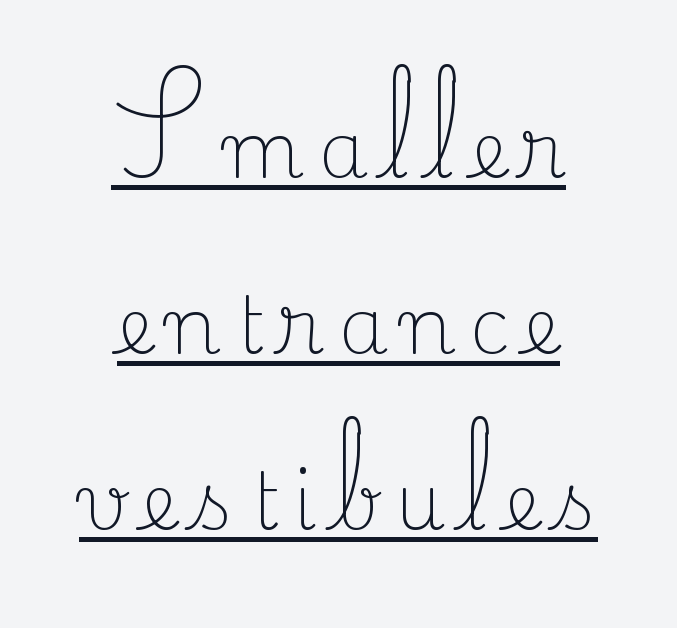
{"serif": "yes", "italic": "no", "bold": "no", "weight": "light", "width": "normal", "stroke_contrast": "low", "x_height": "small", "monospaced": "no", "underline": "yes", "align": "center", "line_spacing": "loose", "line_spacing_ratio": 2.23, "glyph_px": 79}
